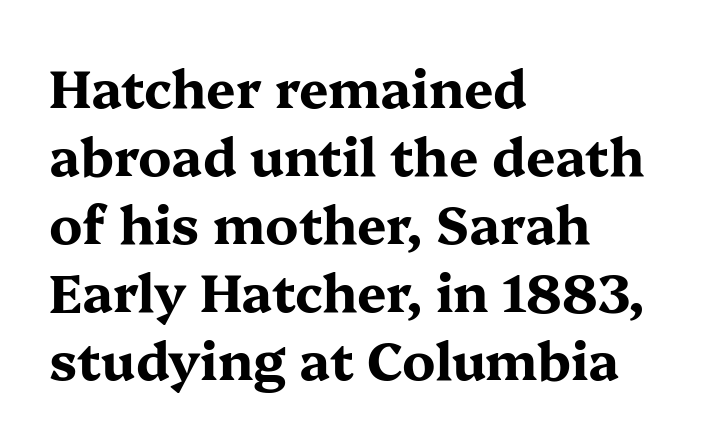
{"serif": "yes", "italic": "no", "bold": "yes", "weight": "bold", "width": "wide", "stroke_contrast": "medium", "x_height": "medium", "monospaced": "no", "underline": "no", "align": "left", "line_spacing": "normal", "line_spacing_ratio": 1.31, "letter_spacing": "normal", "letter_spacing_em": 0.0, "glyph_px": 52}
